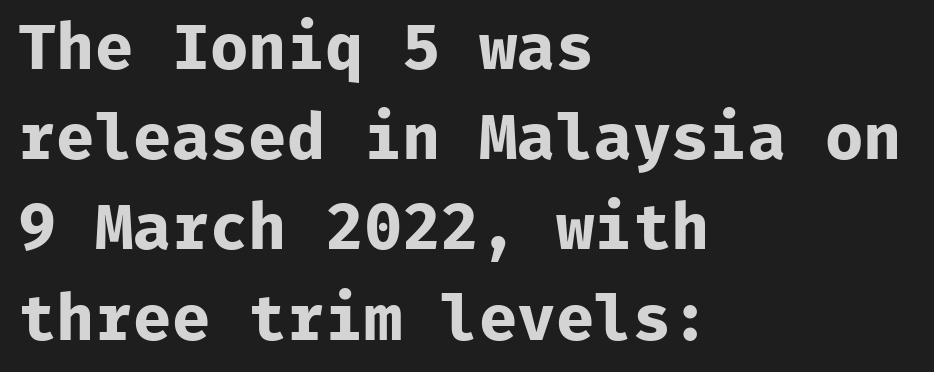
Q: Is the text bold? A: Yes.
Q: Is the text italic (slanted)? A: No, it is upright.
Q: Is the typeface a serif or a sans-serif typeface? A: Sans-serif.
Q: Is the text underlined? A: No.
Q: How is the paragraph aligned? A: Left-aligned.
Q: Is the spacing between letters normal or unusually wide? A: Normal.
Q: Is the spacing between lines tight, normal or loose? A: Normal.
Q: Width (condensed, normal, or wide)? A: Normal.
Q: Stroke contrast? A: Low.
Q: x-height? A: Medium.
Q: Monospaced? A: Yes.
